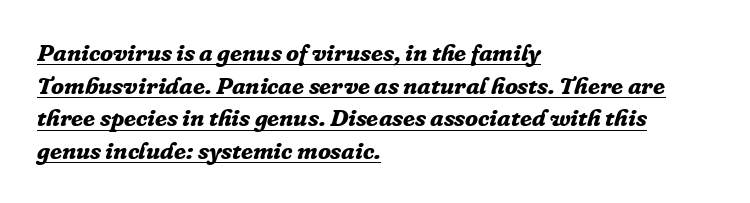
Is there much room between lines? A standard amount, neither cramped nor airy. Standard letterfit; no display-style spreading of the glyphs. The strokes are fattened all the way to bold. The face used here has a pronounced slope to its letters. Which margin do the lines hug? The left one — the right edge is uneven.
